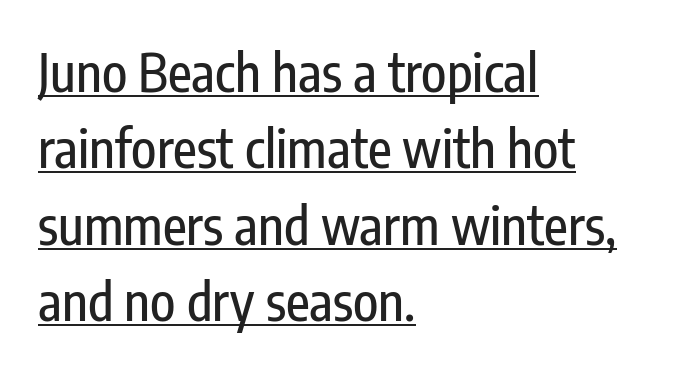
Q: Is the text italic (slanted)? A: No, it is upright.
Q: Is the typeface a serif or a sans-serif typeface? A: Sans-serif.
Q: Is the text underlined? A: Yes.
Q: How is the paragraph aligned? A: Left-aligned.
Q: Is the spacing between letters normal or unusually wide? A: Normal.
Q: Is the spacing between lines tight, normal or loose? A: Normal.
Q: Width (condensed, normal, or wide)? A: Condensed.
Q: Stroke contrast? A: Low.
Q: x-height? A: Medium.
Q: Monospaced? A: No.
